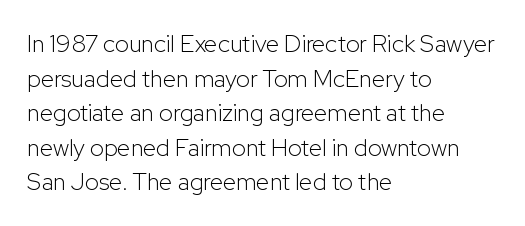
Regarding leading, the lines here are spaced in the standard way. The letters look calm and open, with moderate or lighter stems. Layout note: lines flush left. The rendering keeps characters at their native spacing. The lettering stays uniformly vertical, giving the passage a roman look. Underline: absent.
